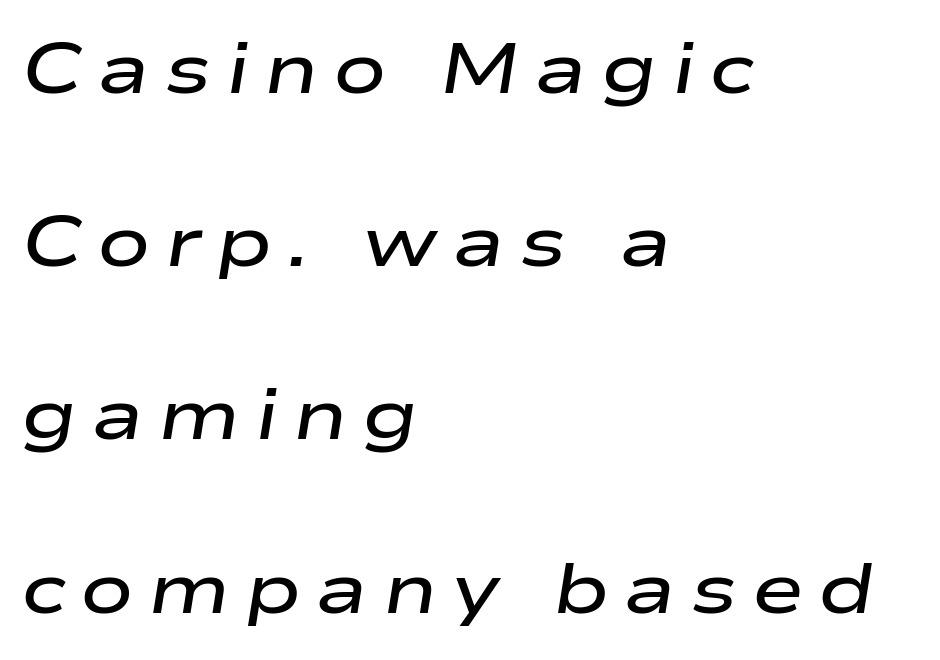
This sample is left-justified, so line endings fall wherever the words run out. Rows of type keep a wide berth in the vertical direction. Typographic density is moderately raised because the face is semibold. The horizontal fit of the characters is loose and conspicuously gappy. Clear beneath every line of the passage.
